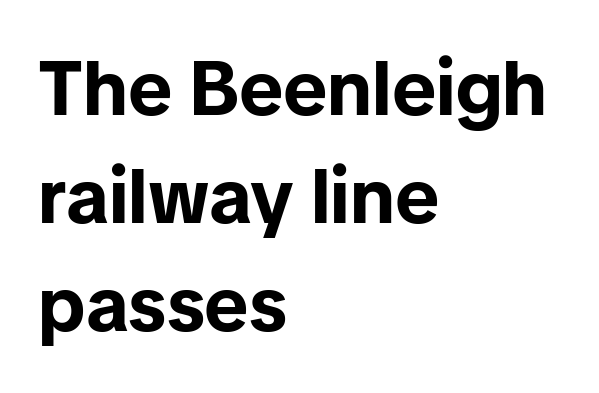
{"serif": "no", "italic": "no", "bold": "yes", "weight": "bold", "width": "normal", "stroke_contrast": "low", "x_height": "medium", "monospaced": "no", "underline": "no", "align": "left", "line_spacing": "normal", "line_spacing_ratio": 1.4, "letter_spacing": "normal", "letter_spacing_em": 0.0, "glyph_px": 77}
